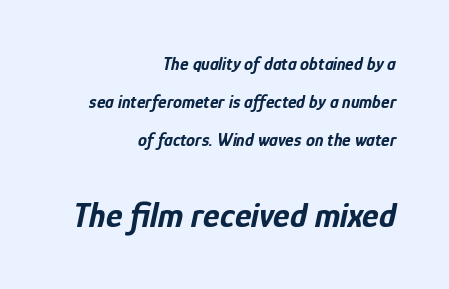
Q: Is the text bold? A: Yes.
Q: Is the text italic (slanted)? A: Yes, it leans right by about 12 degrees.
Q: Is the text underlined? A: No.
Q: How is the paragraph aligned? A: Right-aligned.
Q: Is the spacing between letters normal or unusually wide? A: Normal.
Q: Is the spacing between lines tight, normal or loose? A: Loose.
Q: Which block of text is set in a larger size, the first (top) or the second (bottom)? A: The second (bottom) one.
Q: Width (condensed, normal, or wide)? A: Condensed.
Q: Stroke contrast? A: Low.
Q: x-height? A: Medium.
Q: Monospaced? A: No.
